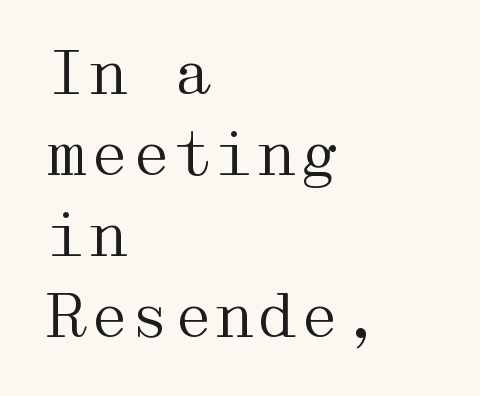
The image shows 60 px regular-weight, wide serif type, upright; set left-aligned, normal line spacing (1.35x), normal letter spacing, not underlined; medium stroke contrast and a medium x-height.
